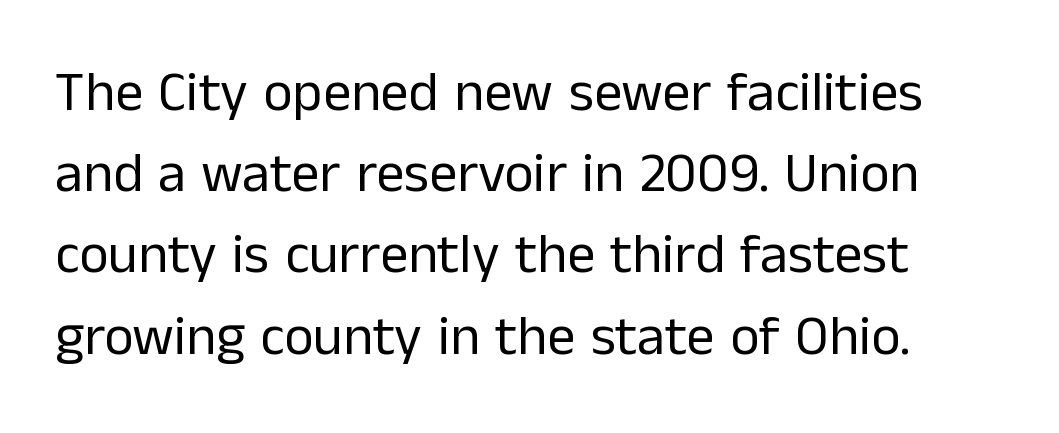
Proportional: the letters do not fall into vertical columns. This rendering uses left alignment, leaving the right contour irregular. Bare-footed words on every line. Caption: face not bold, strokes unweighted.
